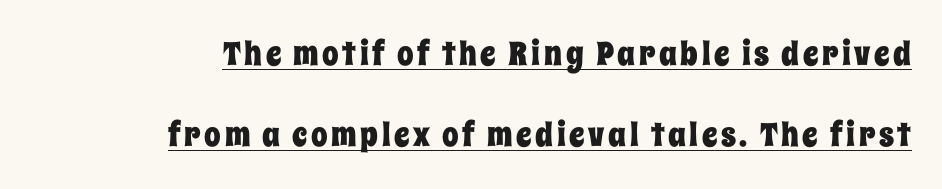
{"italic": "no", "width": "condensed", "stroke_contrast": "low", "x_height": "large", "monospaced": "no", "underline": "yes", "align": "right", "line_spacing": "loose", "line_spacing_ratio": 2.45, "glyph_px": 33}
